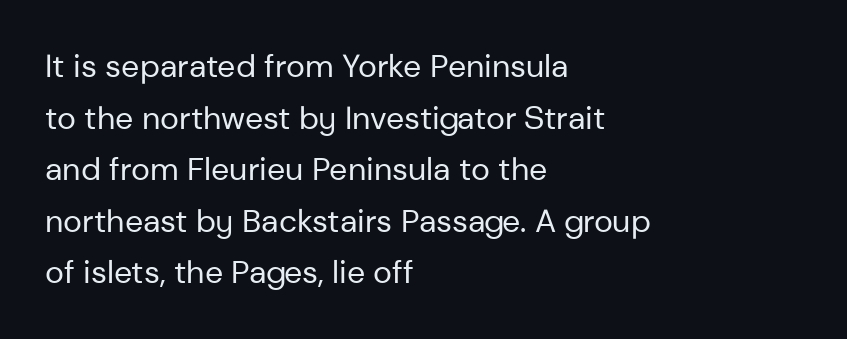
{"serif": "no", "italic": "no", "bold": "no", "weight": "regular", "width": "normal", "stroke_contrast": "low", "x_height": "medium", "monospaced": "no", "underline": "no", "align": "left", "line_spacing": "normal", "line_spacing_ratio": 1.61, "letter_spacing": "normal", "letter_spacing_em": 0.0, "glyph_px": 32}
